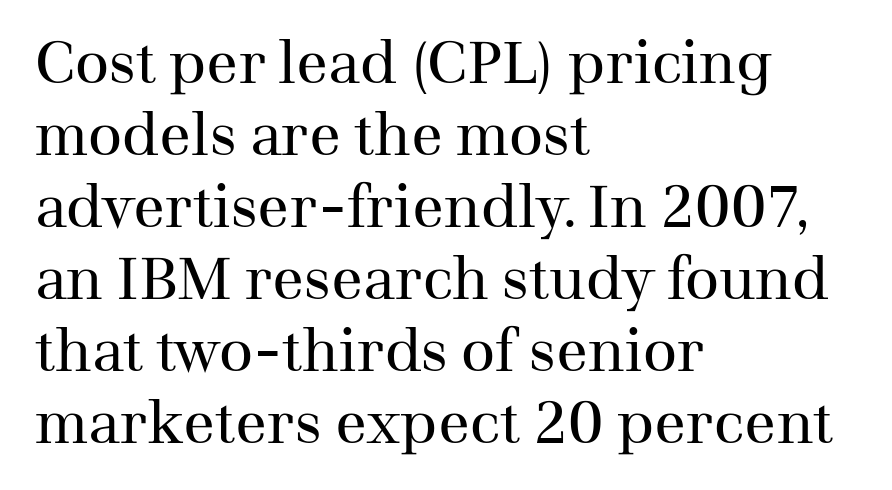
Nothing heavy about these letters — not bold at all. Characters follow at the spacing the type designer built in. Check where the strokes stop: tiny serifs finish them off. The letters stand upright; this is a roman face. Do the characters align in a grid? No, the font is proportional.
